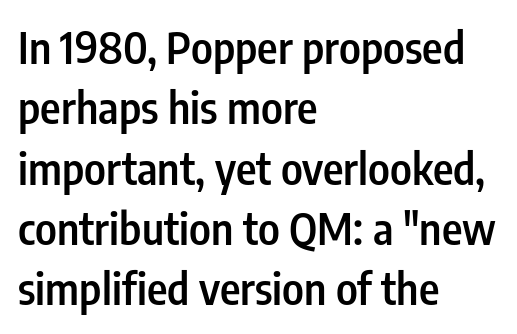
Q: Is the text bold? A: Semi-bold.
Q: Is the text italic (slanted)? A: No, it is upright.
Q: Is the typeface a serif or a sans-serif typeface? A: Sans-serif.
Q: Is the text underlined? A: No.
Q: How is the paragraph aligned? A: Left-aligned.
Q: Is the spacing between letters normal or unusually wide? A: Normal.
Q: Is the spacing between lines tight, normal or loose? A: Normal.
Q: Width (condensed, normal, or wide)? A: Condensed.
Q: Stroke contrast? A: Low.
Q: x-height? A: Medium.
Q: Monospaced? A: No.
